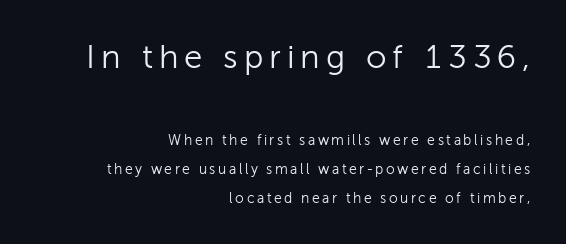
Q: Is the text bold? A: No.
Q: Is the text italic (slanted)? A: No, it is upright.
Q: Is the typeface a serif or a sans-serif typeface? A: Sans-serif.
Q: Is the text underlined? A: No.
Q: How is the paragraph aligned? A: Right-aligned.
Q: Is the spacing between lines tight, normal or loose? A: Loose.
Q: Which block of text is set in a larger size, the first (top) or the second (bottom)? A: The first (top) one.
Q: Width (condensed, normal, or wide)? A: Normal.
Q: Stroke contrast? A: Low.
Q: x-height? A: Medium.
Q: Monospaced? A: No.
